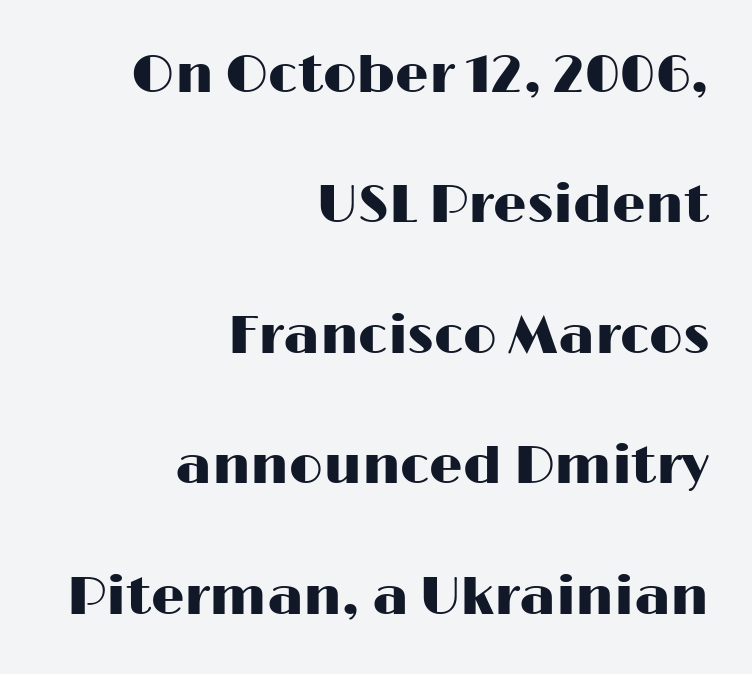
Q: Is the text italic (slanted)? A: No, it is upright.
Q: Is the typeface a serif or a sans-serif typeface? A: Sans-serif.
Q: Is the text underlined? A: No.
Q: How is the paragraph aligned? A: Right-aligned.
Q: Is the spacing between letters normal or unusually wide? A: Normal.
Q: Is the spacing between lines tight, normal or loose? A: Loose.
Q: Width (condensed, normal, or wide)? A: Wide.
Q: Stroke contrast? A: High.
Q: x-height? A: Medium.
Q: Monospaced? A: No.
